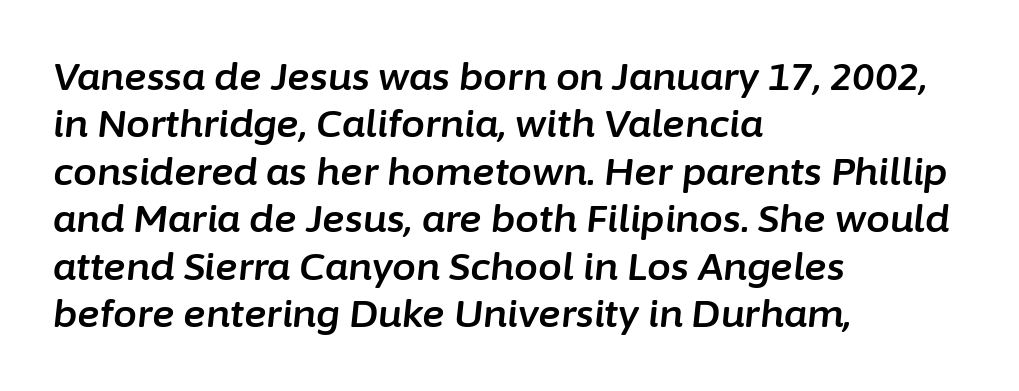
Q: Is the text italic (slanted)? A: Yes, it leans right by about 6 degrees.
Q: Is the text underlined? A: No.
Q: How is the paragraph aligned? A: Left-aligned.
Q: Is the spacing between letters normal or unusually wide? A: Normal.
Q: Is the spacing between lines tight, normal or loose? A: Normal.
Q: Width (condensed, normal, or wide)? A: Normal.
Q: Stroke contrast? A: Low.
Q: x-height? A: Medium.
Q: Monospaced? A: No.
